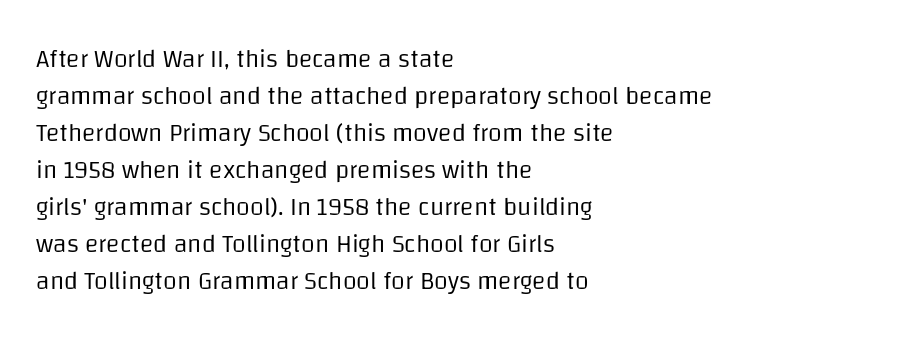
The image shows 25 px text type, upright; set left-aligned, normal line spacing (1.48x), normal letter spacing, not underlined.
